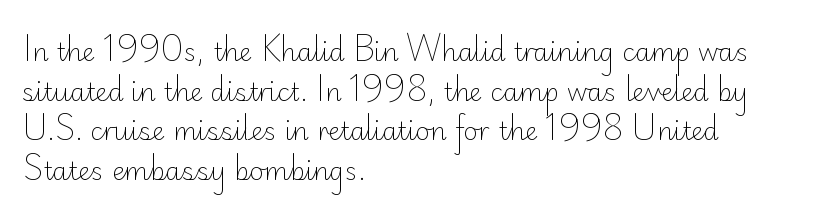
No italicization has been applied; the sample stays upright. Which margin do the lines hug? The left one — the right edge is uneven. Interline gaps are of average width in this sample. Descender tails drop into unmarked territory.
